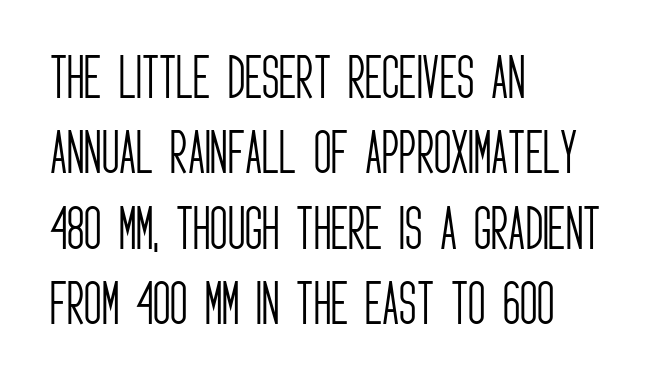
The image shows 48 px light, condensed sans-serif type, upright; set left-aligned, normal line spacing (1.57x), normal letter spacing, not underlined; low stroke contrast and a large x-height.
